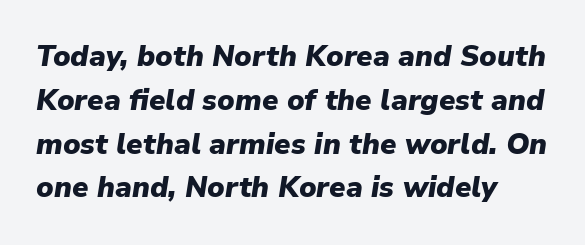
{"italic": "yes", "lean": "right", "slant_degrees": 9, "bold": "yes", "weight": "heavy", "width": "normal", "stroke_contrast": "low", "x_height": "medium", "monospaced": "no", "underline": "no", "align": "left", "line_spacing": "normal", "line_spacing_ratio": 1.51, "letter_spacing": "normal", "letter_spacing_em": 0.0, "glyph_px": 29}
